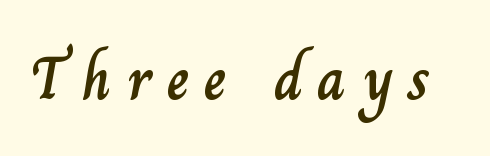
Q: Is the text italic (slanted)? A: Yes.
Q: Is the text underlined? A: No.
Q: Is the spacing between letters normal or unusually wide? A: Unusually wide.
Q: Width (condensed, normal, or wide)? A: Normal.
Q: Stroke contrast? A: Low.
Q: x-height? A: Small.
Q: Monospaced? A: No.
